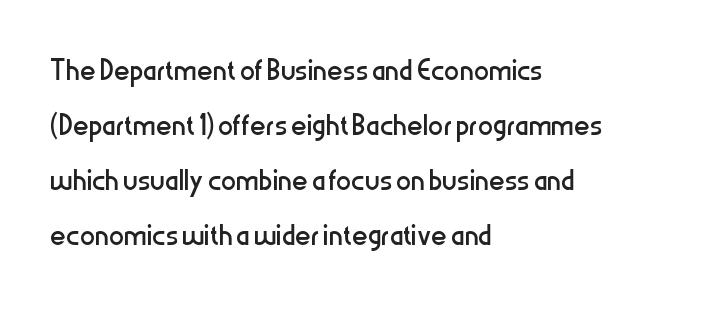
Typographically, this falls in the sans-serif category. Does the leading feel generous? No, just average. Rendered with straight, roman letterforms. Teacher's note: observe the even left margin — that is flush-left alignment. Heft: none added — not bold. Lines of text with bare space underneath.
